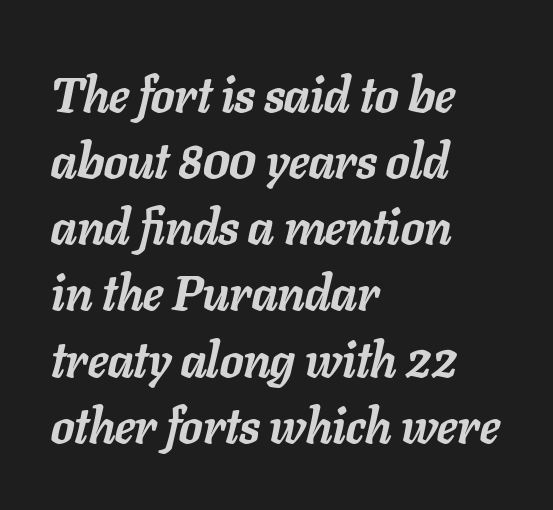
Does extra space separate the letters? No, they use regular spacing. Vertically, the passage feels balanced, rows spaced as you'd expect. The rendering uses natural spacing where letterforms have individual widths. The specimen reads as italic at a glance. Is the block centered? No — it sits flush against the left margin. Caption: bold face, heavy strokes.
